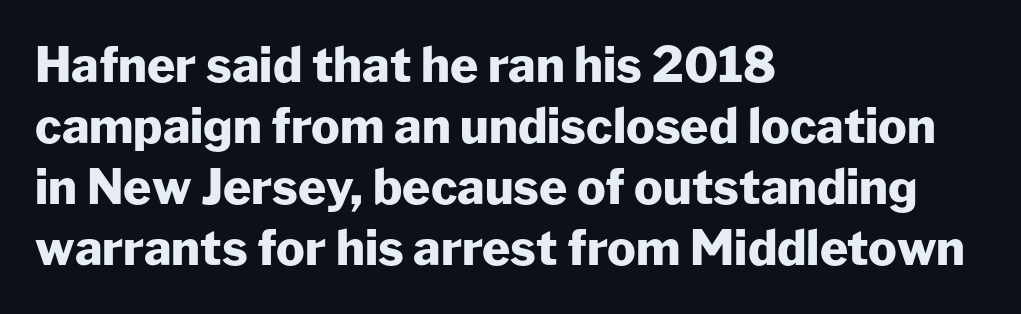
The image shows 48 px heavy sans-serif type, upright; set left-aligned, normal line spacing (1.27x), normal letter spacing, not underlined; low stroke contrast and a medium x-height.
